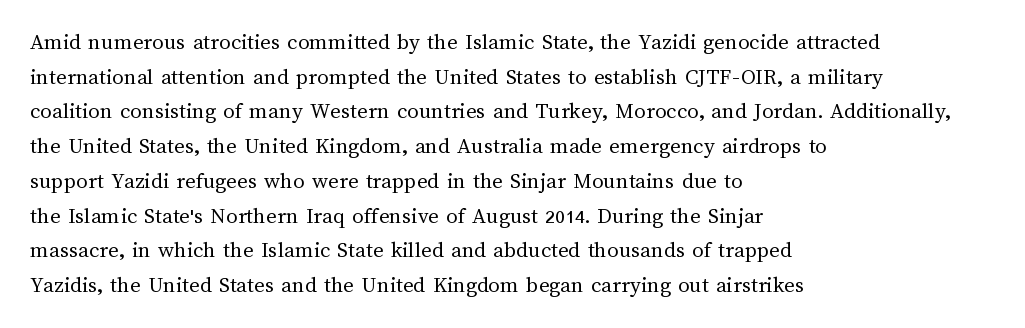
{"italic": "no", "bold": "no", "underline": "no", "align": "left", "line_spacing": "normal", "line_spacing_ratio": 1.51, "letter_spacing": "normal", "letter_spacing_em": 0.0, "glyph_px": 23}
